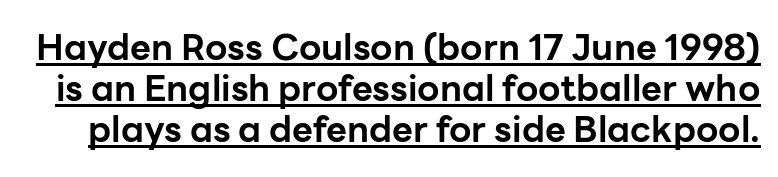
{"serif": "no", "italic": "no", "bold": "yes", "weight": "bold", "width": "normal", "stroke_contrast": "low", "x_height": "medium", "monospaced": "no", "underline": "yes", "line_spacing": "tight", "line_spacing_ratio": 1.14, "letter_spacing": "normal", "letter_spacing_em": 0.0, "glyph_px": 36}
